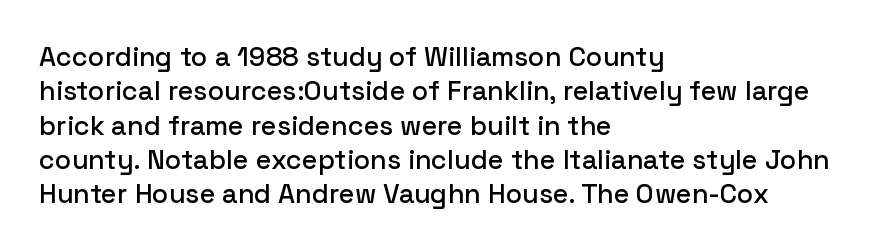
{"italic": "no", "underline": "no", "align": "left", "line_spacing": "normal", "line_spacing_ratio": 1.27, "letter_spacing": "normal", "letter_spacing_em": 0.0, "glyph_px": 27}
